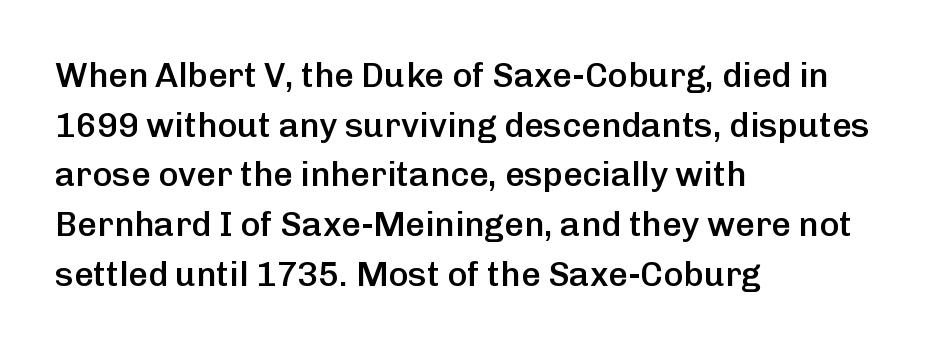
Q: Is the text bold? A: Semi-bold.
Q: Is the text italic (slanted)? A: No, it is upright.
Q: Is the typeface a serif or a sans-serif typeface? A: Sans-serif.
Q: Is the text underlined? A: No.
Q: How is the paragraph aligned? A: Left-aligned.
Q: Is the spacing between letters normal or unusually wide? A: Normal.
Q: Is the spacing between lines tight, normal or loose? A: Normal.
Q: Width (condensed, normal, or wide)? A: Normal.
Q: Stroke contrast? A: Low.
Q: x-height? A: Medium.
Q: Monospaced? A: No.
